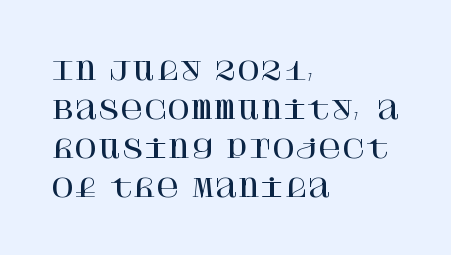
The horizontal fit of the characters is conventional and even. The passage shown stacks its lines at a standard gap. The letters stand straight up with perfectly vertical stems. Descender tails drop into unmarked territory. Is the block centered? No — it sits flush against the left margin.
